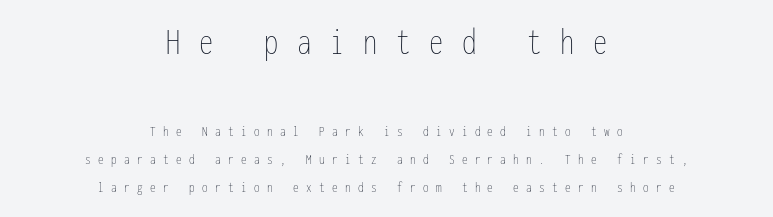
The image shows 38 px thin, condensed type, upright, monospaced; set centered, line spacing 1.88x, unusually wide letter spacing (+0.49 em), not underlined; the first (top) block is 2.53x larger; low stroke contrast and a medium x-height.
